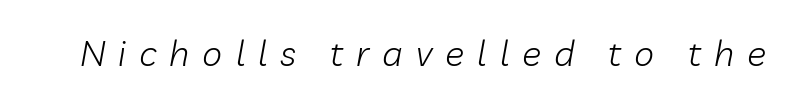
Q: Is the text bold? A: No.
Q: Is the text italic (slanted)? A: Yes, it leans right by about 10 degrees.
Q: Is the text underlined? A: No.
Q: Is the spacing between letters normal or unusually wide? A: Unusually wide.
Q: Width (condensed, normal, or wide)? A: Normal.
Q: Stroke contrast? A: Low.
Q: x-height? A: Medium.
Q: Monospaced? A: No.
